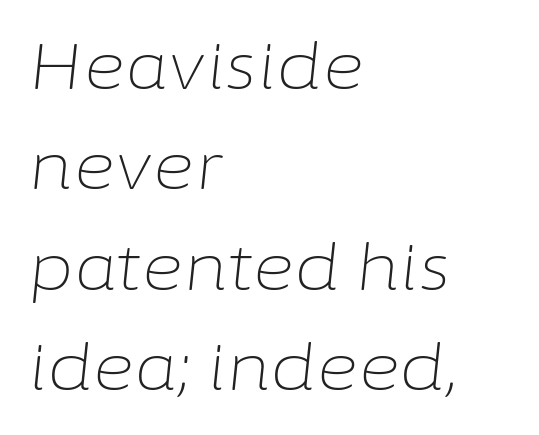
One glance says typical: line gaps are just what's usual. These lines stack with their left ends in a neat column. The string is rendered with underlining switched off. It's the slanting kind of type. No heavy texture on the line: the type isn't bold. Here the designer chose a conventional face with non-uniform glyph widths.
